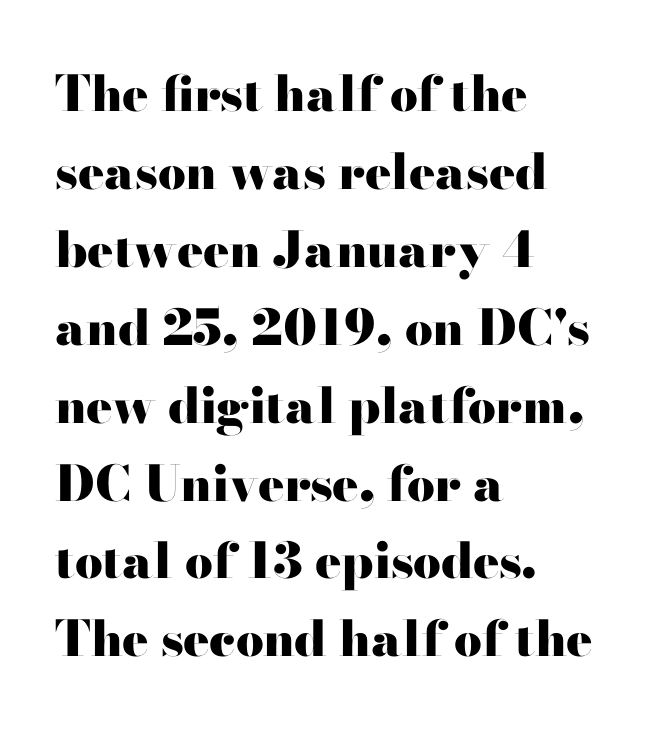
Heavy, bold letterforms. You could not count columns in this text — the font is proportionally spaced. This sample uses an upright cut, with every glyph sitting square on the baseline. Inter-character spacing is left at the font's built-in metrics.
